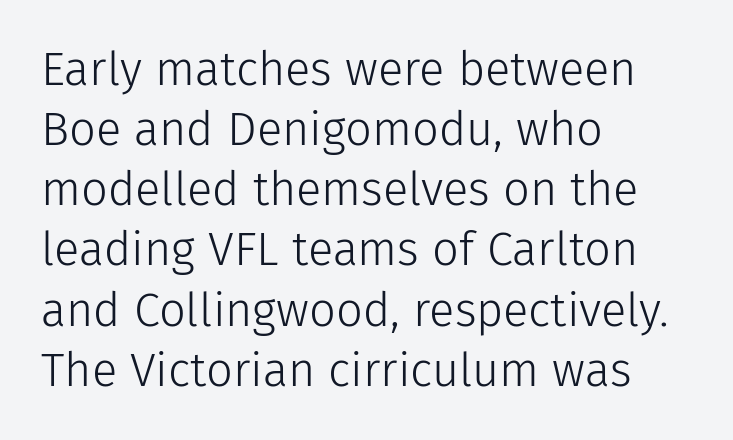
Posture: vertical. Only glyphs here, with clear space below each row. Tracking here is standard; glyphs follow each other at the usual distance. Varying glyph widths throughout — classic text-font behaviour.
